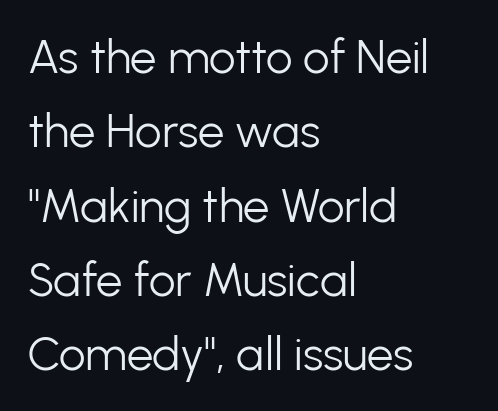
Q: Is the text bold? A: No.
Q: Is the text italic (slanted)? A: No, it is upright.
Q: Is the typeface a serif or a sans-serif typeface? A: Sans-serif.
Q: Is the text underlined? A: No.
Q: How is the paragraph aligned? A: Left-aligned.
Q: Is the spacing between letters normal or unusually wide? A: Normal.
Q: Is the spacing between lines tight, normal or loose? A: Normal.
Q: Width (condensed, normal, or wide)? A: Normal.
Q: Stroke contrast? A: Low.
Q: x-height? A: Medium.
Q: Monospaced? A: No.
